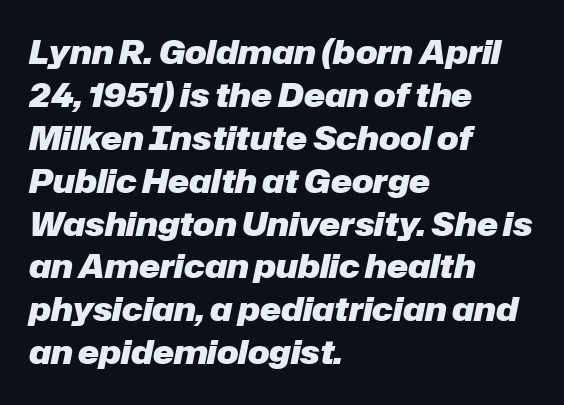
The image shows 32 px heavy type, italic (leaning right); set left-aligned, normal line spacing (1.34x), normal letter spacing, not underlined; low stroke contrast and a medium x-height.
